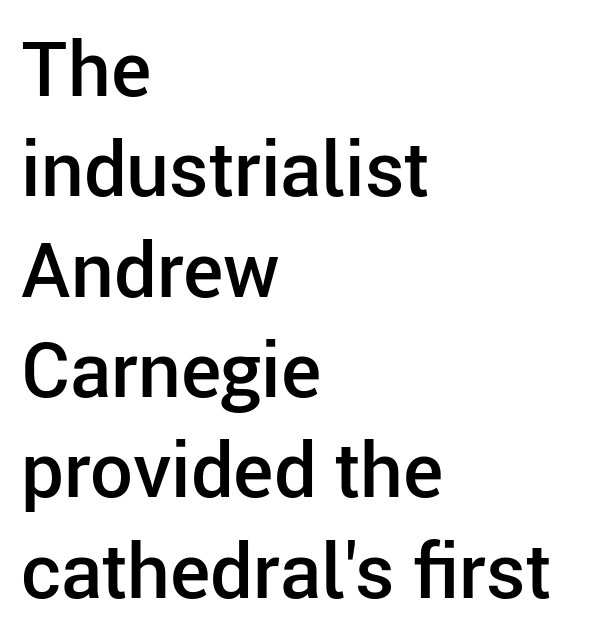
Descenders hang freely into open space. It's the straight-up-and-down kind of type. Varying glyph widths throughout — classic text-font behaviour. Standard letterfit; no display-style spreading of the glyphs.
